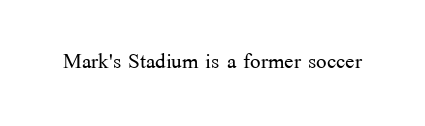
{"serif": "yes", "italic": "no", "bold": "no", "weight": "light", "width": "normal", "stroke_contrast": "medium", "x_height": "medium", "monospaced": "no", "underline": "no", "letter_spacing": "normal", "letter_spacing_em": 0.0, "glyph_px": 28}
